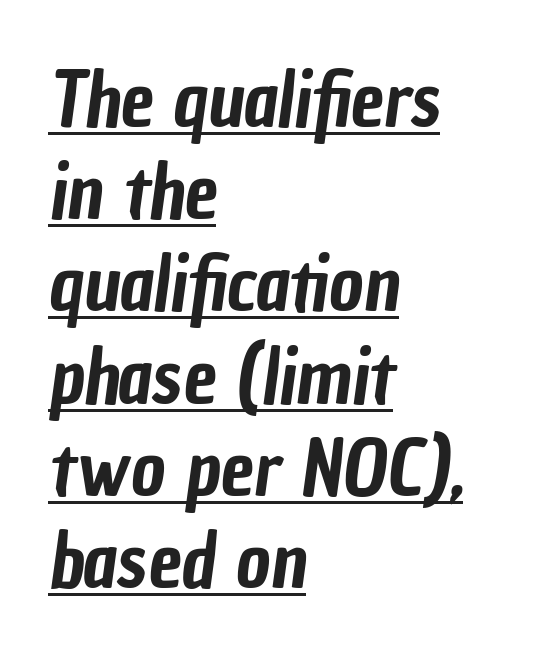
The letterforms sit shoulder to shoulder at normal distance. One-word summary of the alignment: left. You can tell from the bare stems that sans-serif type was used. The string is rendered with underlining switched on. Think of a printed novel: that variable character pitch is what you see here.
